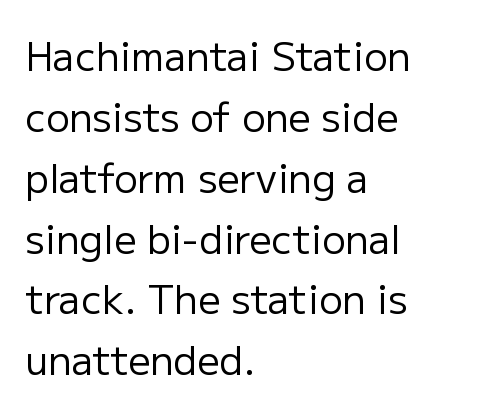
The image shows 39 px regular-weight sans-serif type, upright; set left-aligned, normal line spacing (1.56x), normal letter spacing, not underlined; low stroke contrast and a medium x-height.
